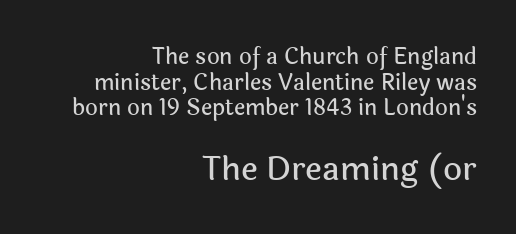
No italicization has been applied; the sample stays upright. These two chunks differ in scale, with the bottom chunk taking the larger measure. The rendering keeps characters at their native spacing. A clean baseline with only descenders dipping below it. The typeface chosen for these lines omits serifs. Line ends are locked; line starts wander.
